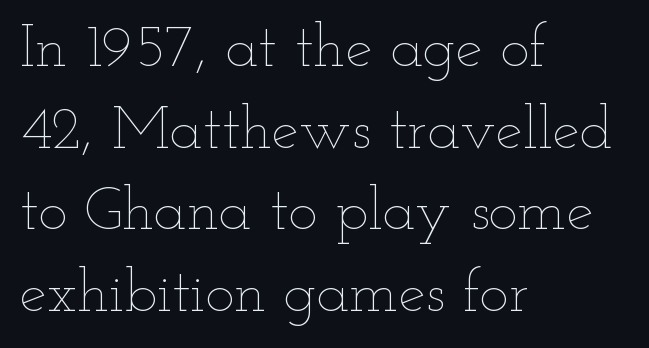
The image shows 61 px thin, wide type, upright; set left-aligned, normal line spacing (1.34x), normal letter spacing, not underlined; low stroke contrast and a small x-height.
